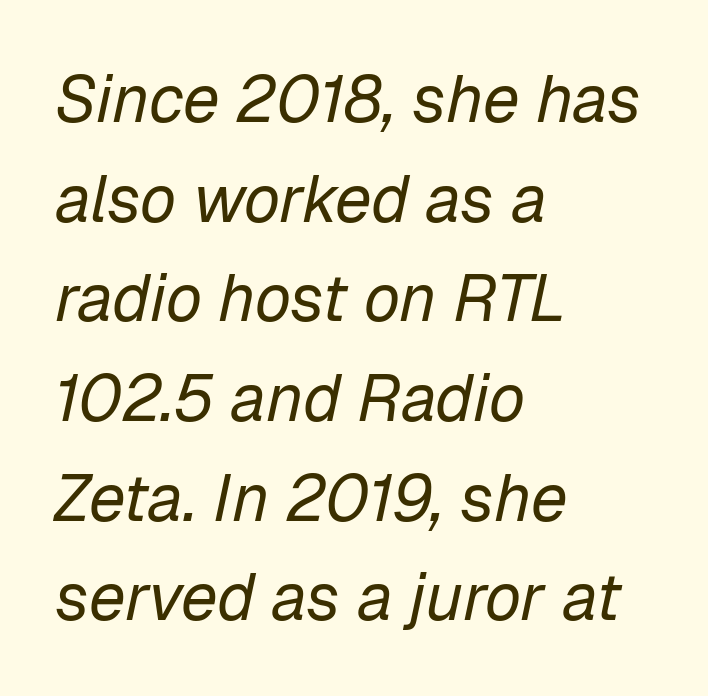
{"italic": "yes", "lean": "right", "slant_degrees": 12, "bold": "no", "weight": "regular", "width": "normal", "stroke_contrast": "low", "x_height": "medium", "monospaced": "no", "underline": "no", "align": "left", "line_spacing": "normal", "line_spacing_ratio": 1.51, "letter_spacing": "normal", "letter_spacing_em": 0.0, "glyph_px": 66}
